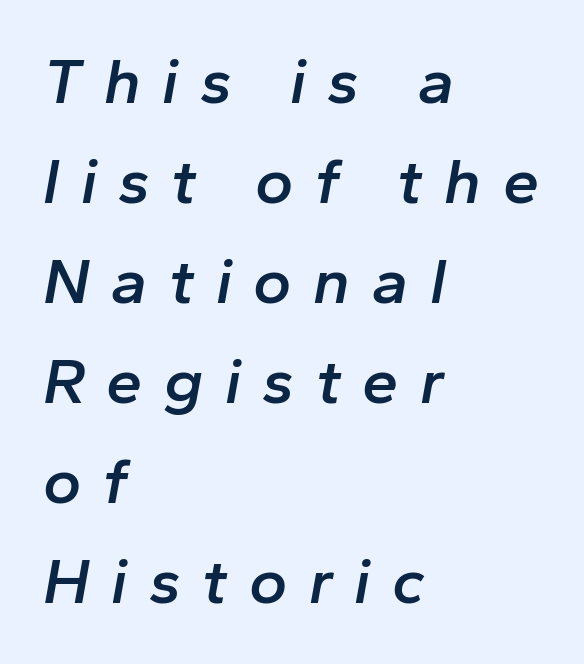
{"italic": "yes", "lean": "right", "slant_degrees": 10, "bold": "semi", "weight": "semibold", "width": "normal", "stroke_contrast": "low", "x_height": "medium", "monospaced": "no", "underline": "no", "align": "left", "line_spacing": "normal", "line_spacing_ratio": 1.54, "letter_spacing": "wide", "letter_spacing_em": 0.33, "glyph_px": 65}
